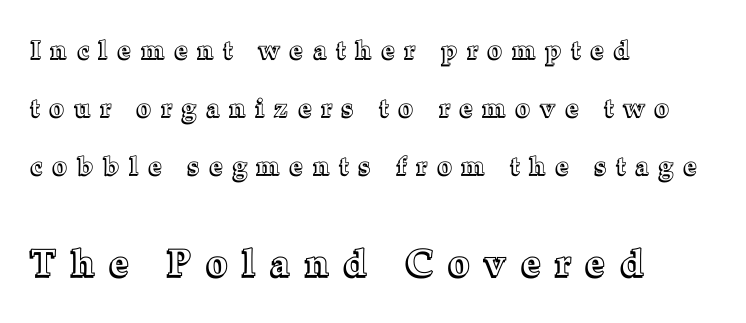
Q: Is the text italic (slanted)? A: No, it is upright.
Q: Is the text underlined? A: No.
Q: How is the paragraph aligned? A: Left-aligned.
Q: Is the spacing between letters normal or unusually wide? A: Unusually wide.
Q: Is the spacing between lines tight, normal or loose? A: Loose.
Q: Which block of text is set in a larger size, the first (top) or the second (bottom)? A: The second (bottom) one.
Q: Width (condensed, normal, or wide)? A: Normal.
Q: x-height? A: Medium.
Q: Monospaced? A: No.
